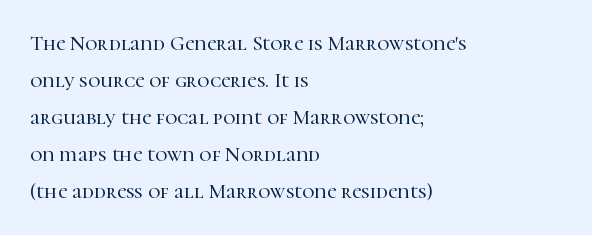
{"italic": "no", "underline": "no", "align": "left", "line_spacing_ratio": 1.76, "letter_spacing": "normal", "letter_spacing_em": 0.0, "glyph_px": 21}
